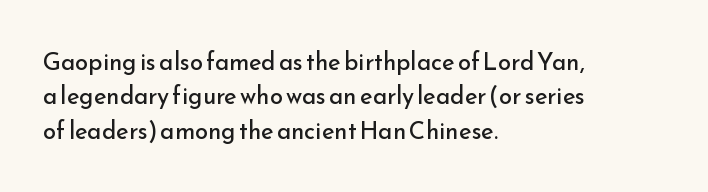
The image shows 24 px text type, upright; set left-aligned, normal line spacing (1.43x), normal letter spacing, not underlined.
